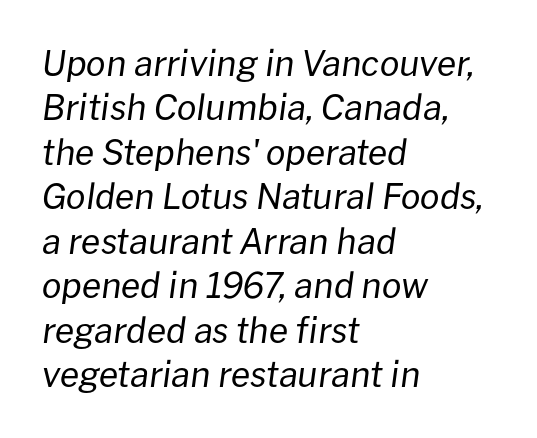
Q: Is the text bold? A: No.
Q: Is the text italic (slanted)? A: Yes, it leans right by about 8 degrees.
Q: Is the text underlined? A: No.
Q: How is the paragraph aligned? A: Left-aligned.
Q: Is the spacing between letters normal or unusually wide? A: Normal.
Q: Is the spacing between lines tight, normal or loose? A: Normal.
Q: Width (condensed, normal, or wide)? A: Normal.
Q: Stroke contrast? A: Low.
Q: x-height? A: Medium.
Q: Monospaced? A: No.
